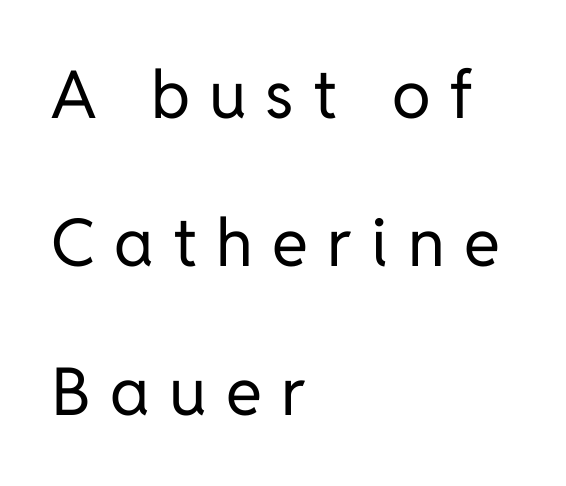
Short and long lines alike share a common starting point at left. No feet cap the strokes, marking this as sans-serif type. Is this a fixed-width face? No — the glyphs have proportional, varying widths. The cut favours lightness, reaching ordinary text weight at its darkest. These lines stand farther apart than default settings would place them. Quick note: underline off.
